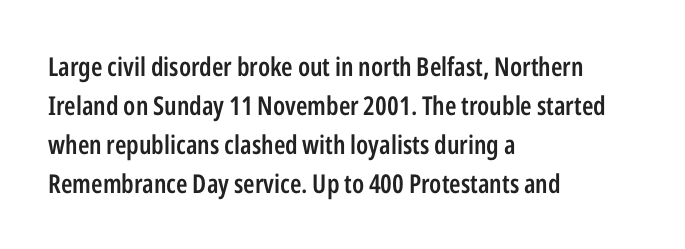
The image shows 26 px text type, upright; set left-aligned, normal line spacing (1.5x), normal letter spacing, not underlined.
